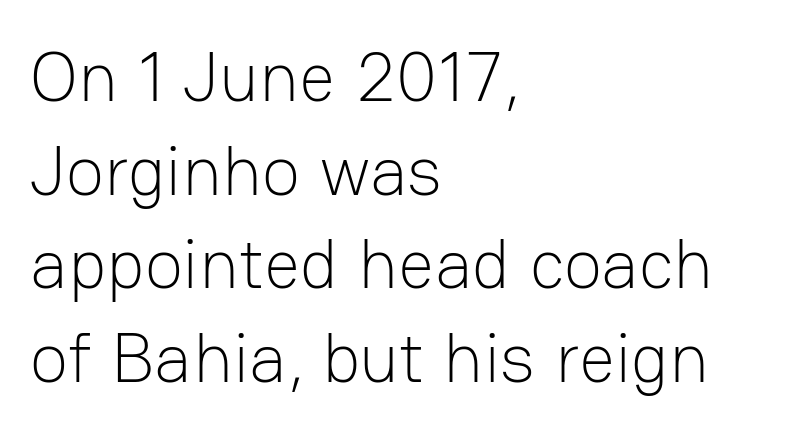
Q: Is the text bold? A: No.
Q: Is the text italic (slanted)? A: No, it is upright.
Q: Is the typeface a serif or a sans-serif typeface? A: Sans-serif.
Q: Is the text underlined? A: No.
Q: How is the paragraph aligned? A: Left-aligned.
Q: Is the spacing between letters normal or unusually wide? A: Normal.
Q: Is the spacing between lines tight, normal or loose? A: Normal.
Q: Width (condensed, normal, or wide)? A: Normal.
Q: Stroke contrast? A: Low.
Q: x-height? A: Medium.
Q: Monospaced? A: No.
